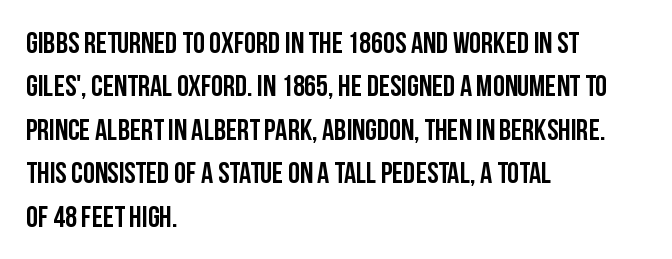
{"serif": "no", "italic": "no", "width": "condensed", "stroke_contrast": "low", "x_height": "large", "monospaced": "no", "underline": "no", "align": "left", "line_spacing": "normal", "line_spacing_ratio": 1.45, "letter_spacing": "normal", "letter_spacing_em": 0.0, "glyph_px": 30}
